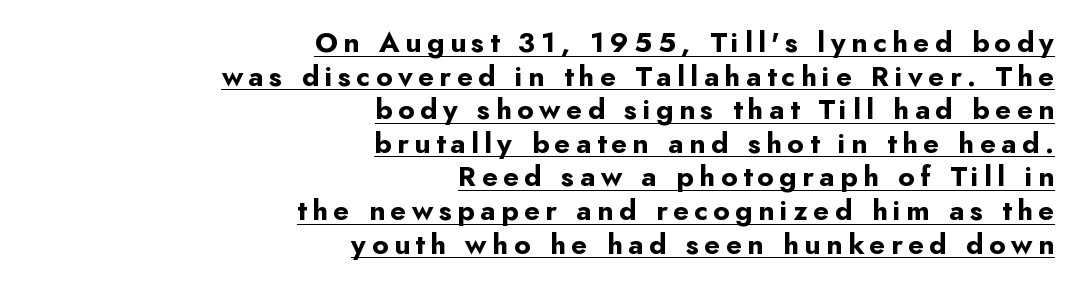
{"serif": "no", "italic": "no", "bold": "yes", "weight": "bold", "width": "normal", "stroke_contrast": "low", "x_height": "small", "monospaced": "no", "underline": "yes", "align": "right", "line_spacing_ratio": 1.2, "letter_spacing": "wide", "letter_spacing_em": 0.2, "glyph_px": 28}
